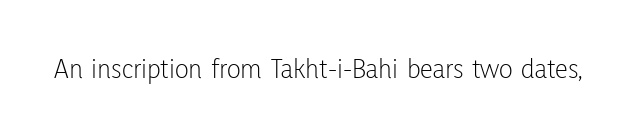
The image shows 29 px light, condensed sans-serif type, upright; set normal letter spacing, not underlined; low stroke contrast and a medium x-height.
